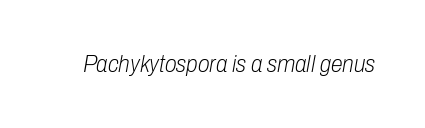
The axis of the letterforms is tilted away from vertical. The tracking reads as untouched default to a designer's eye. Unmarked baselines from the first word to the last. The cut favours lightness, reaching ordinary text weight at its darkest.
